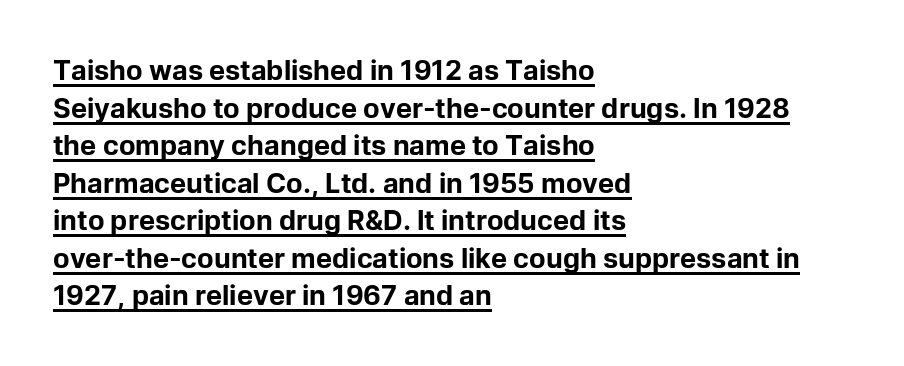
{"italic": "no", "bold": "yes", "underline": "yes", "align": "left", "line_spacing": "normal", "line_spacing_ratio": 1.39, "letter_spacing": "normal", "letter_spacing_em": 0.0, "glyph_px": 27}
